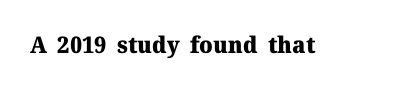
{"italic": "no", "bold": "yes", "underline": "no", "letter_spacing": "normal", "letter_spacing_em": 0.0, "glyph_px": 23}
